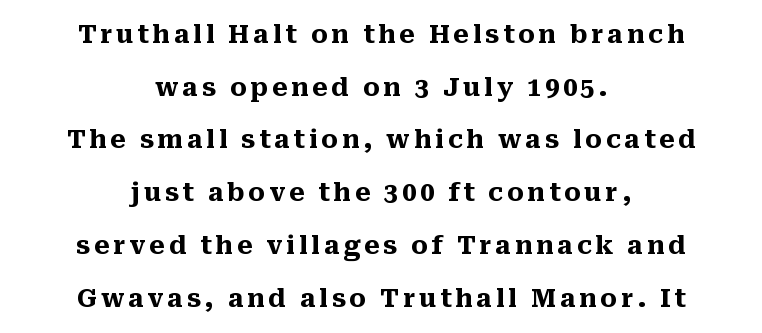
Q: Is the text bold? A: Yes.
Q: Is the text italic (slanted)? A: No, it is upright.
Q: Is the text underlined? A: No.
Q: How is the paragraph aligned? A: Centered.
Q: Is the spacing between lines tight, normal or loose? A: Loose.
